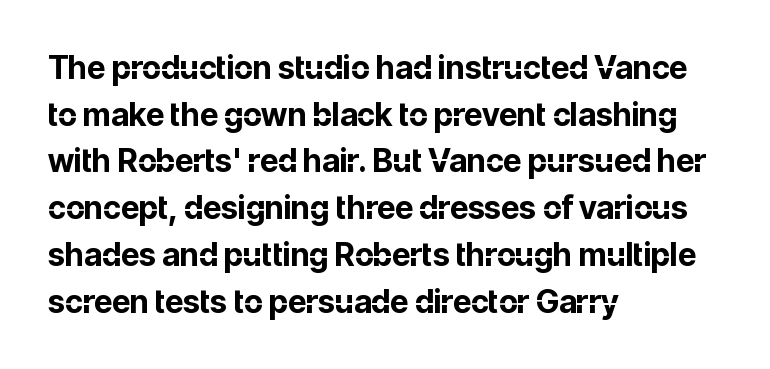
This block has exactly the height ordinary leading produces. Is the block centered? No — it sits flush against the left margin. I'd describe the lettering as bold — thick and assertive. The zone under the glyphs is completely vacant. The letters carry no serifs — their stems end cleanly without finishing strokes. Here the glyphs are tracked normally, forming tight word shapes.
